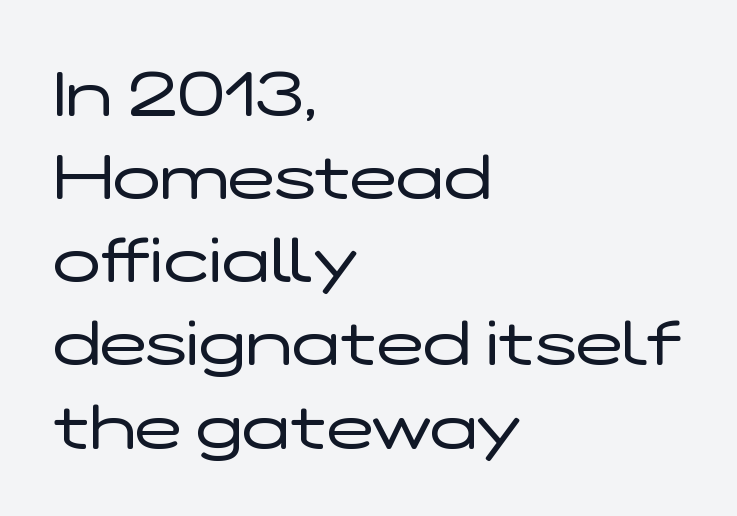
The image shows 63 px regular-weight, wide sans-serif type, upright; set left-aligned, normal line spacing (1.32x), normal letter spacing, not underlined; low stroke contrast and a medium x-height.
